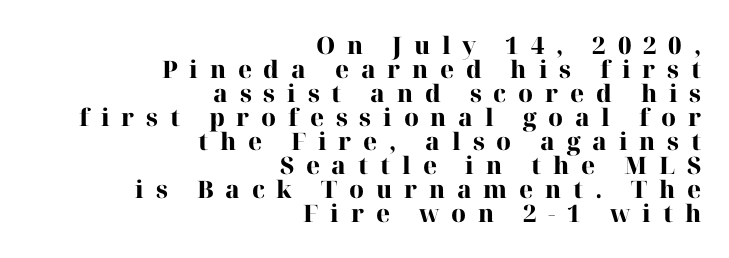
{"italic": "no", "bold": "yes", "underline": "no", "align": "right", "line_spacing": "tight", "line_spacing_ratio": 1.0, "letter_spacing": "wide", "letter_spacing_em": 0.49, "glyph_px": 24}
